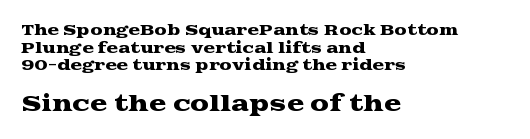
The image shows 21 px text type, upright; set left-aligned, normal line spacing (1.26x), normal letter spacing, not underlined; the second (bottom) block is 1.5x larger.
